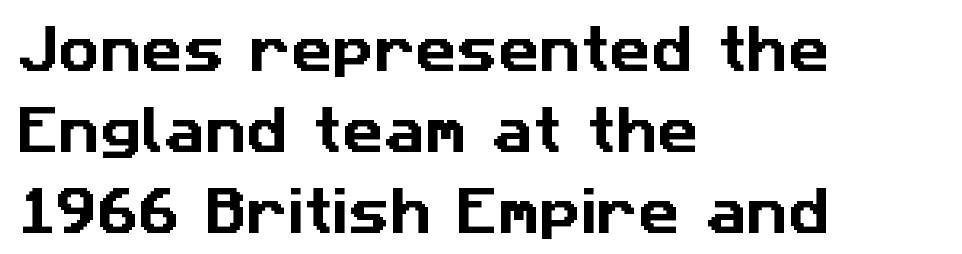
Q: Is the typeface a serif or a sans-serif typeface? A: Sans-serif.
Q: Is the text underlined? A: No.
Q: How is the paragraph aligned? A: Left-aligned.
Q: Is the spacing between letters normal or unusually wide? A: Normal.
Q: Is the spacing between lines tight, normal or loose? A: Normal.
Q: Width (condensed, normal, or wide)? A: Normal.
Q: Stroke contrast? A: Low.
Q: x-height? A: Medium.
Q: Monospaced? A: No.
